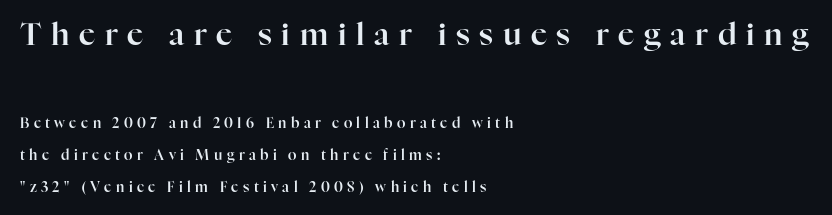
The passage is arranged the way most books set body copy — flush left. A typesetter would call this proportional, since set widths differ per character. Designer's note — italics off, roman on. The line-height multiplier appears high, well above default. Note: serifs present on the glyphs. Tracking here is generous; glyphs stand well apart from one another.
